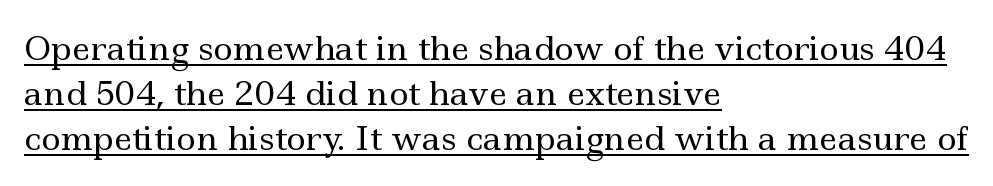
Q: Is the text bold? A: No.
Q: Is the text italic (slanted)? A: No, it is upright.
Q: Is the typeface a serif or a sans-serif typeface? A: Serif.
Q: Is the text underlined? A: Yes.
Q: How is the paragraph aligned? A: Left-aligned.
Q: Is the spacing between letters normal or unusually wide? A: Normal.
Q: Is the spacing between lines tight, normal or loose? A: Normal.
Q: Width (condensed, normal, or wide)? A: Wide.
Q: x-height? A: Small.
Q: Monospaced? A: No.
